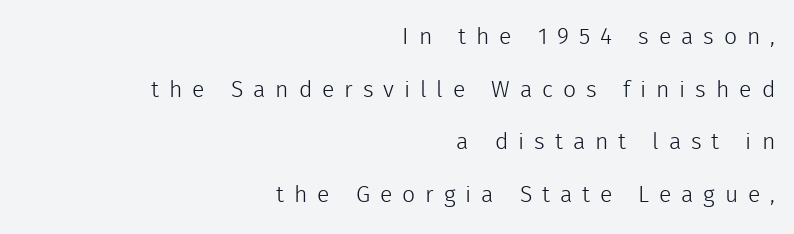
The image shows 23 px text type, upright; set right-aligned, loose line spacing (2.29x), unusually wide letter spacing (+0.43 em), not underlined.
